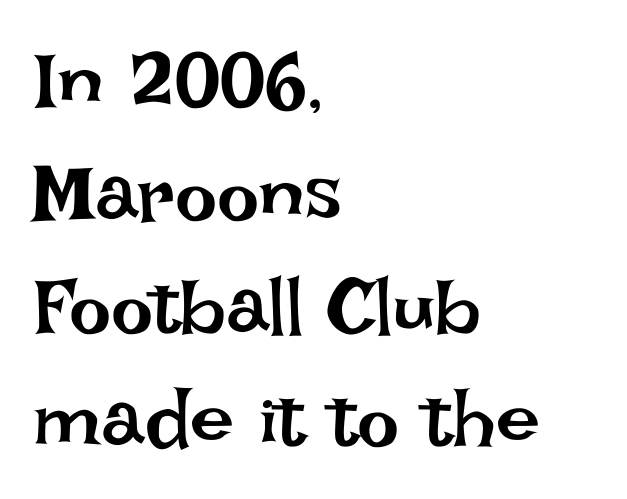
The image shows 79 px regular-weight type, upright; set left-aligned, normal line spacing (1.43x), normal letter spacing, not underlined; low stroke contrast and a large x-height.
